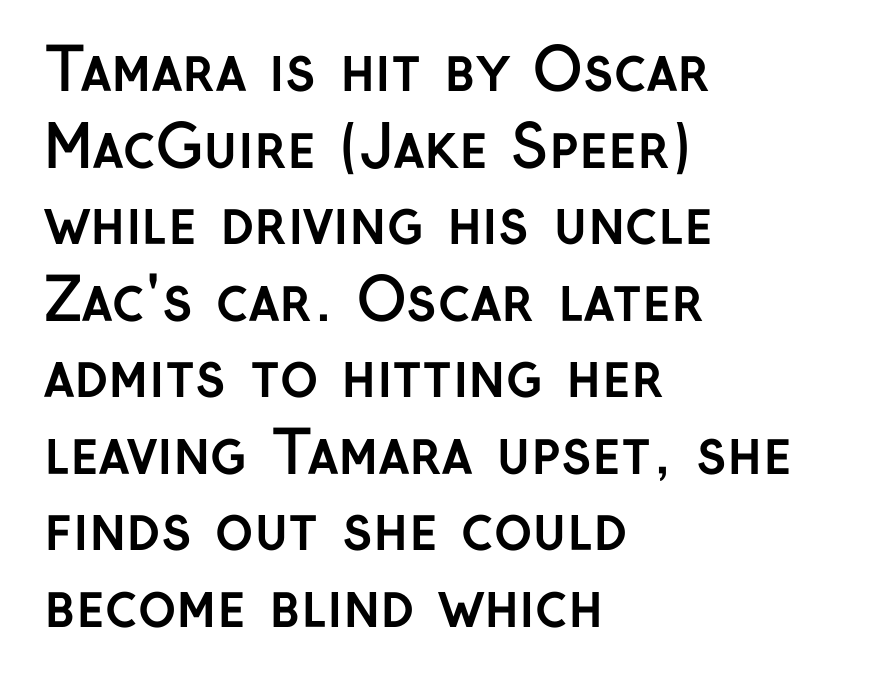
{"serif": "no", "italic": "no", "bold": "yes", "weight": "semibold", "width": "normal", "stroke_contrast": "low", "x_height": "medium", "monospaced": "no", "underline": "no", "align": "left", "line_spacing": "normal", "line_spacing_ratio": 1.32, "letter_spacing": "normal", "letter_spacing_em": 0.0, "glyph_px": 58}
